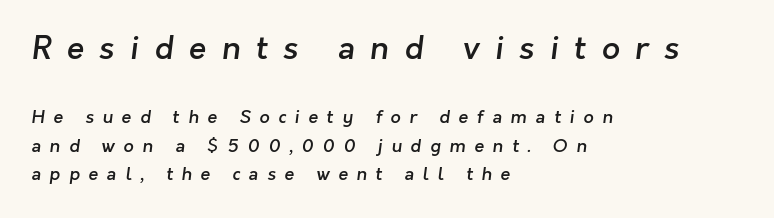
Q: Is the text bold? A: Semi-bold.
Q: Is the typeface a serif or a sans-serif typeface? A: Sans-serif.
Q: Is the text underlined? A: No.
Q: How is the paragraph aligned? A: Left-aligned.
Q: Is the spacing between letters normal or unusually wide? A: Unusually wide.
Q: Is the spacing between lines tight, normal or loose? A: Normal.
Q: Which block of text is set in a larger size, the first (top) or the second (bottom)? A: The first (top) one.
Q: Width (condensed, normal, or wide)? A: Normal.
Q: Stroke contrast? A: Low.
Q: x-height? A: Medium.
Q: Monospaced? A: No.
